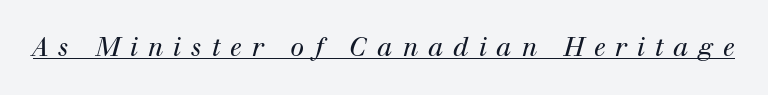
The image shows 25 px text type, italic (leaning right); set unusually wide letter spacing (+0.4 em), underlined.
